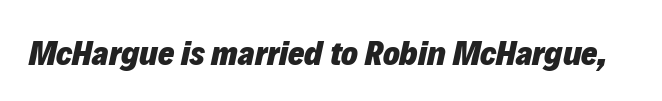
{"italic": "yes", "lean": "right", "slant_degrees": 12, "bold": "yes", "weight": "heavy", "width": "normal", "stroke_contrast": "low", "x_height": "medium", "monospaced": "no", "underline": "no", "letter_spacing": "normal", "letter_spacing_em": 0.0, "glyph_px": 35}
